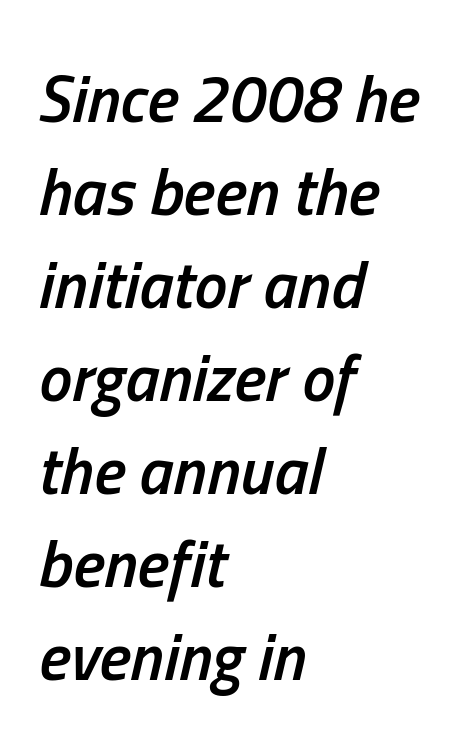
Q: Is the text bold? A: Semi-bold.
Q: Is the text italic (slanted)? A: Yes, it leans right by about 13 degrees.
Q: Is the text underlined? A: No.
Q: How is the paragraph aligned? A: Left-aligned.
Q: Is the spacing between letters normal or unusually wide? A: Normal.
Q: Is the spacing between lines tight, normal or loose? A: Normal.
Q: Width (condensed, normal, or wide)? A: Condensed.
Q: Stroke contrast? A: Low.
Q: x-height? A: Medium.
Q: Monospaced? A: No.
